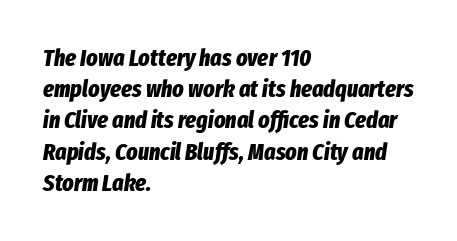
{"italic": "yes", "lean": "right", "slant_degrees": 8, "bold": "yes", "underline": "no", "align": "left", "line_spacing": "normal", "line_spacing_ratio": 1.3, "letter_spacing": "normal", "letter_spacing_em": 0.0, "glyph_px": 24}
